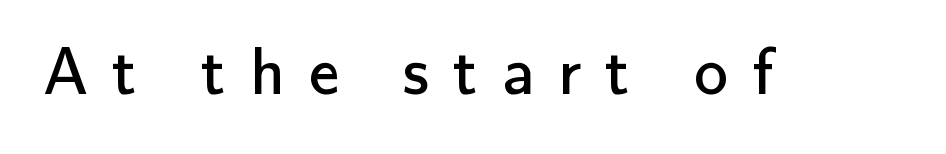
Q: Is the text bold? A: No.
Q: Is the text italic (slanted)? A: No, it is upright.
Q: Is the typeface a serif or a sans-serif typeface? A: Sans-serif.
Q: Is the text underlined? A: No.
Q: Is the spacing between letters normal or unusually wide? A: Unusually wide.
Q: Width (condensed, normal, or wide)? A: Normal.
Q: Stroke contrast? A: Low.
Q: x-height? A: Small.
Q: Monospaced? A: No.
